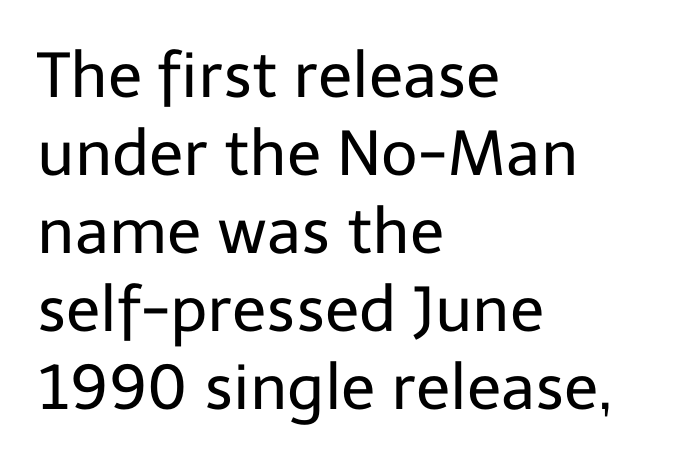
{"serif": "no", "italic": "no", "bold": "no", "weight": "regular", "width": "normal", "stroke_contrast": "low", "x_height": "medium", "monospaced": "no", "underline": "no", "align": "left", "line_spacing_ratio": 1.24, "letter_spacing": "normal", "letter_spacing_em": 0.0, "glyph_px": 63}
